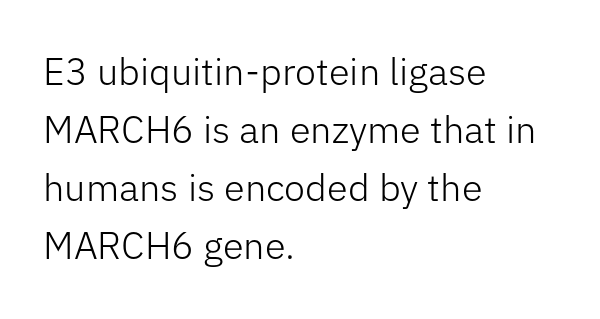
{"serif": "no", "italic": "no", "bold": "no", "weight": "light", "width": "normal", "stroke_contrast": "low", "x_height": "medium", "monospaced": "no", "underline": "no", "align": "left", "line_spacing": "normal", "line_spacing_ratio": 1.53, "letter_spacing": "normal", "letter_spacing_em": 0.0, "glyph_px": 38}
